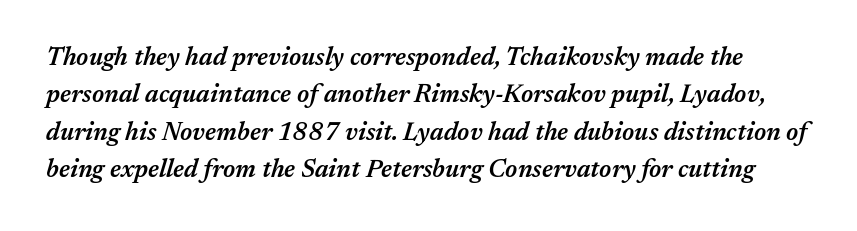
The image shows 25 px text type, italic (leaning right); set normal line spacing (1.5x), normal letter spacing, not underlined.
